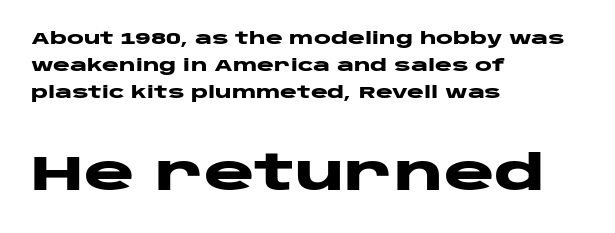
{"serif": "no", "italic": "no", "bold": "yes", "weight": "heavy", "width": "wide", "stroke_contrast": "low", "x_height": "large", "monospaced": "no", "underline": "no", "align": "left", "line_spacing": "normal", "line_spacing_ratio": 1.69, "letter_spacing": "normal", "letter_spacing_em": 0.0, "larger_block": "second", "size_ratio": 3.0, "glyph_px": 48}
